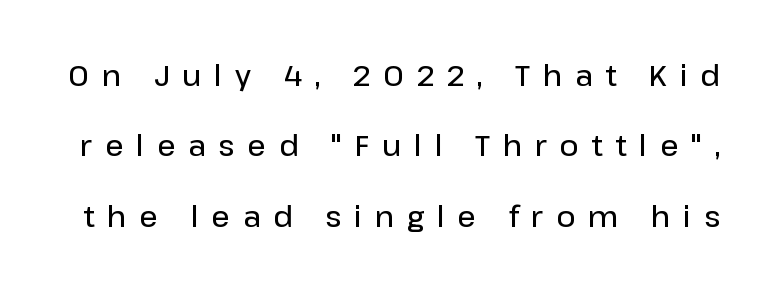
{"serif": "no", "italic": "no", "bold": "semi", "weight": "semibold", "width": "normal", "stroke_contrast": "low", "x_height": "medium", "monospaced": "no", "underline": "no", "line_spacing": "loose", "line_spacing_ratio": 2.43, "letter_spacing": "wide", "letter_spacing_em": 0.44, "glyph_px": 29}
